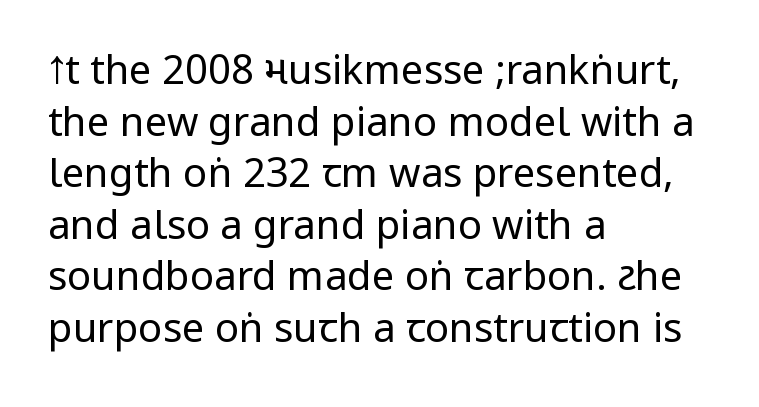
Q: Is the text bold? A: No.
Q: Is the text italic (slanted)? A: No, it is upright.
Q: Is the typeface a serif or a sans-serif typeface? A: Sans-serif.
Q: Is the text underlined? A: No.
Q: How is the paragraph aligned? A: Left-aligned.
Q: Is the spacing between letters normal or unusually wide? A: Normal.
Q: Is the spacing between lines tight, normal or loose? A: Normal.
Q: Width (condensed, normal, or wide)? A: Condensed.
Q: Stroke contrast? A: Low.
